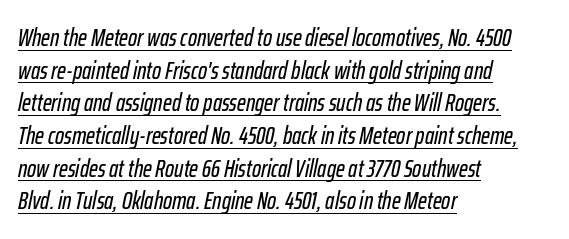
{"italic": "yes", "lean": "right", "slant_degrees": 12, "underline": "yes", "align": "left", "line_spacing": "normal", "line_spacing_ratio": 1.36, "letter_spacing": "normal", "letter_spacing_em": 0.0, "glyph_px": 24}
